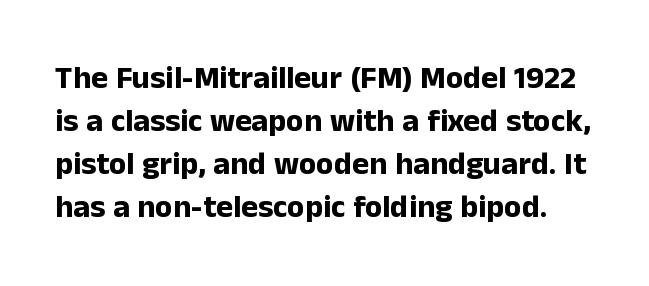
Q: Is the text bold? A: Yes.
Q: Is the text italic (slanted)? A: No, it is upright.
Q: Is the typeface a serif or a sans-serif typeface? A: Sans-serif.
Q: Is the text underlined? A: No.
Q: Is the spacing between letters normal or unusually wide? A: Normal.
Q: Is the spacing between lines tight, normal or loose? A: Normal.
Q: Width (condensed, normal, or wide)? A: Normal.
Q: Stroke contrast? A: Low.
Q: x-height? A: Medium.
Q: Monospaced? A: No.
